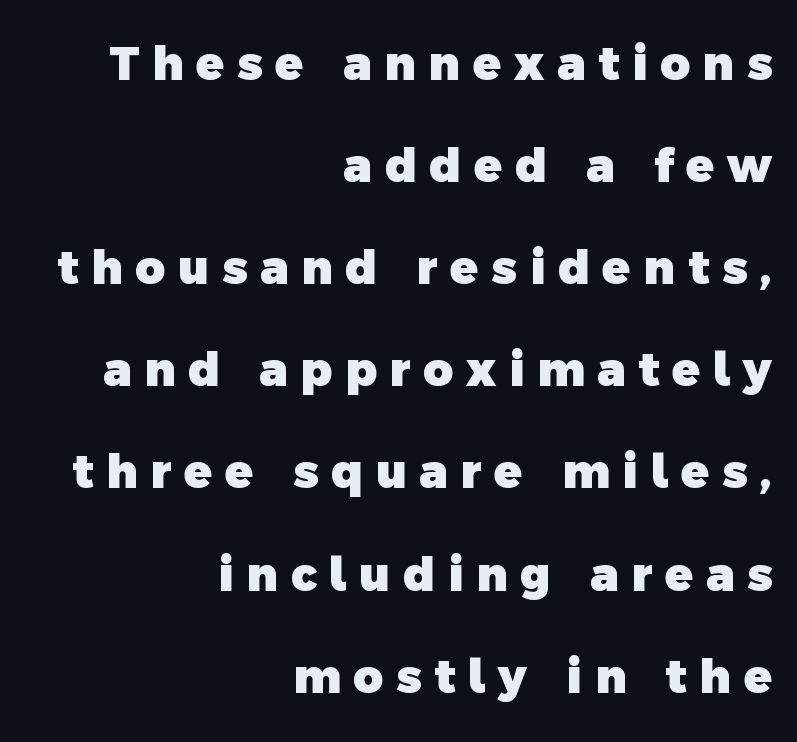
Q: Is the text bold? A: Yes.
Q: Is the typeface a serif or a sans-serif typeface? A: Sans-serif.
Q: Is the text underlined? A: No.
Q: How is the paragraph aligned? A: Right-aligned.
Q: Is the spacing between letters normal or unusually wide? A: Unusually wide.
Q: Is the spacing between lines tight, normal or loose? A: Loose.
Q: Width (condensed, normal, or wide)? A: Normal.
Q: x-height? A: Medium.
Q: Monospaced? A: No.
